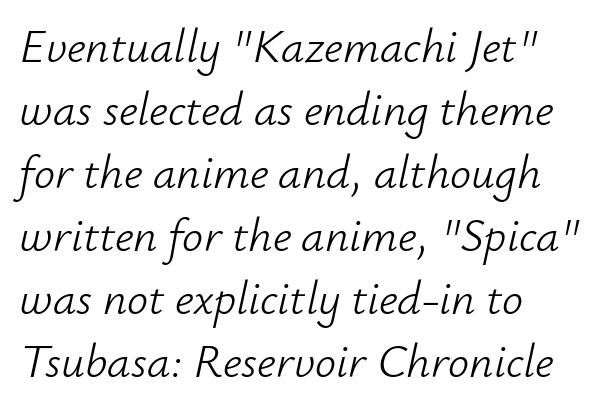
The passage shown is not bold in any degree. The passage shown is typed in a proportional face where columns would drift. Anything drawn beneath the words? Only blank space. Spacing between characters is what you'd get straight out of the box.
